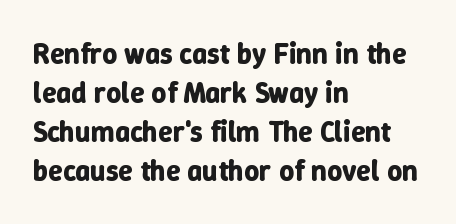
Q: Is the text bold? A: Yes.
Q: Is the text italic (slanted)? A: No, it is upright.
Q: Is the text underlined? A: No.
Q: How is the paragraph aligned? A: Left-aligned.
Q: Is the spacing between letters normal or unusually wide? A: Normal.
Q: Is the spacing between lines tight, normal or loose? A: Normal.
Q: Width (condensed, normal, or wide)? A: Normal.
Q: Stroke contrast? A: Low.
Q: x-height? A: Medium.
Q: Monospaced? A: No.
